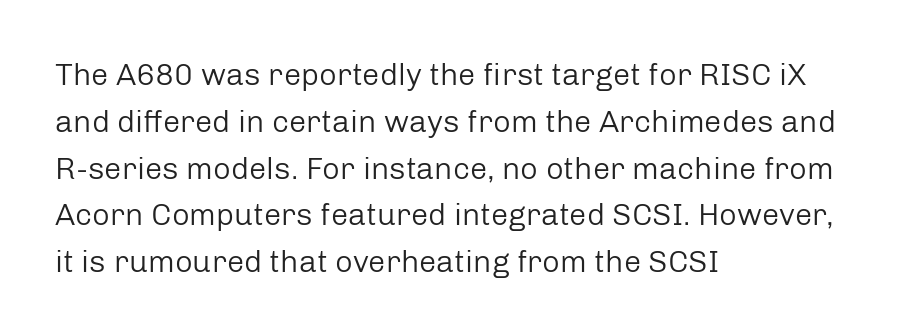
Q: Is the text bold? A: No.
Q: Is the text italic (slanted)? A: No, it is upright.
Q: Is the typeface a serif or a sans-serif typeface? A: Sans-serif.
Q: Is the text underlined? A: No.
Q: How is the paragraph aligned? A: Left-aligned.
Q: Is the spacing between letters normal or unusually wide? A: Normal.
Q: Is the spacing between lines tight, normal or loose? A: Normal.
Q: Width (condensed, normal, or wide)? A: Normal.
Q: Stroke contrast? A: Low.
Q: x-height? A: Medium.
Q: Monospaced? A: No.
